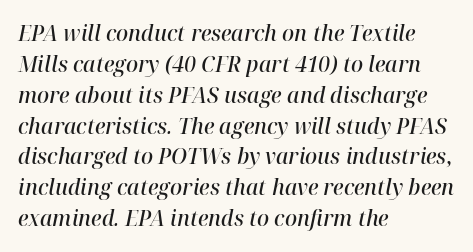
Observe the ordinary spacing: letters are neighbours, not strangers. Rule under the text: the space is simply empty. The paragraph shown leans on its left margin. The font's italic variant was chosen for this text. Leading matches the norm, producing a regular column.
